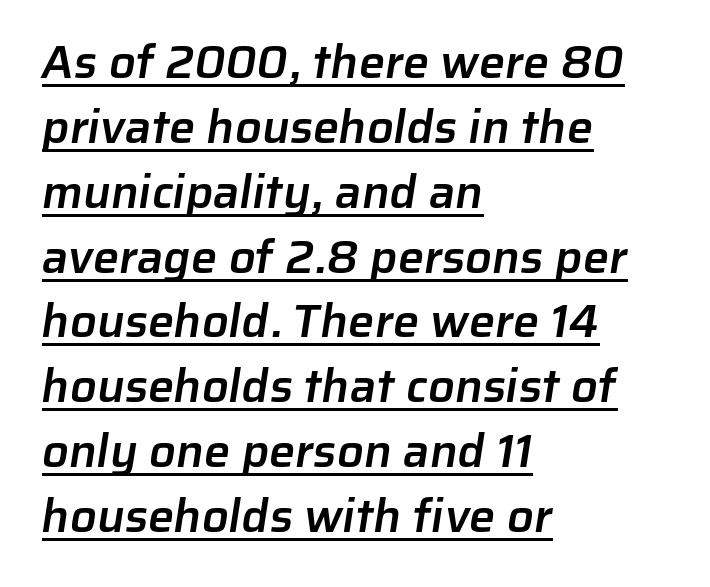
{"serif": "no", "bold": "semi", "weight": "semibold", "width": "normal", "stroke_contrast": "low", "x_height": "medium", "monospaced": "no", "underline": "yes", "align": "left", "line_spacing": "normal", "line_spacing_ratio": 1.38, "letter_spacing": "normal", "letter_spacing_em": 0.0, "glyph_px": 47}
